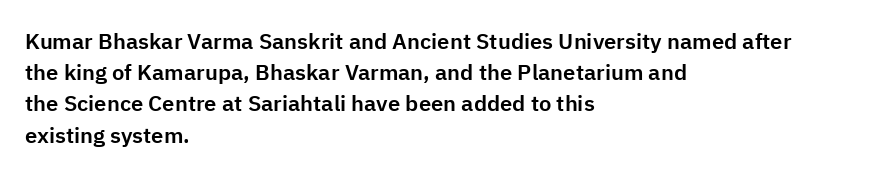
The image shows 22 px text type, upright; set left-aligned, normal line spacing (1.42x), normal letter spacing, not underlined.
